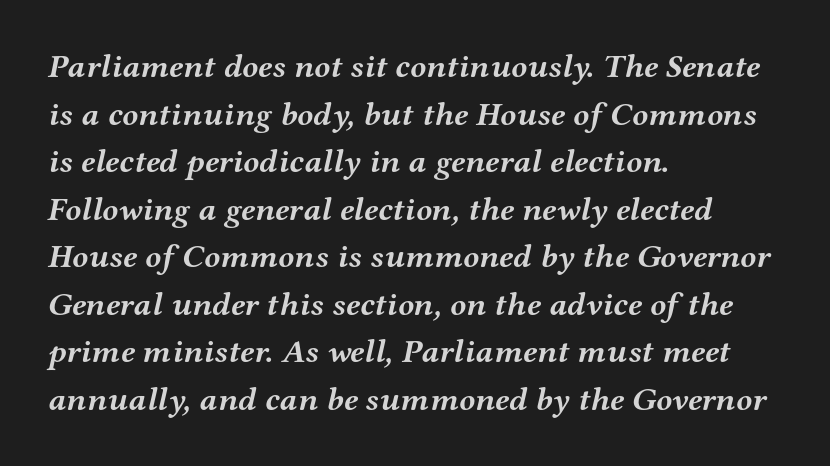
The image shows 33 px semibold, wide serif type, italic (leaning right); set left-aligned, normal line spacing (1.44x), normal letter spacing, not underlined; medium stroke contrast and a medium x-height.
